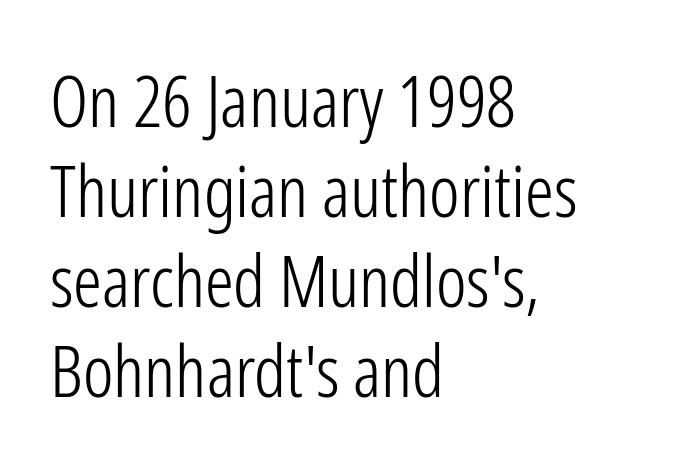
Check under the words: just untouched page. Every stem runs plumb, perpendicular to the baseline. Think of a printed novel: that variable character pitch is what you see here. These lines are composed in type without serifs. This sample keeps an unexceptional amount of space between lines. Caption: face not bold, strokes unweighted.
